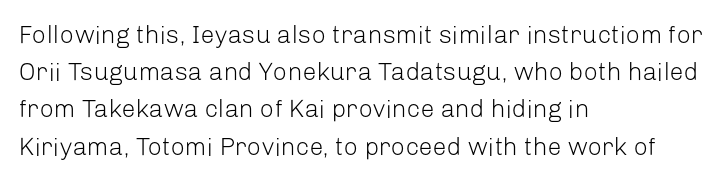
Each new line begins a customary step beneath the previous one. In CSS terms this would be text-align: left. Every character sits straight up, as roman type does. Inter-character spacing is left at the font's built-in metrics.
